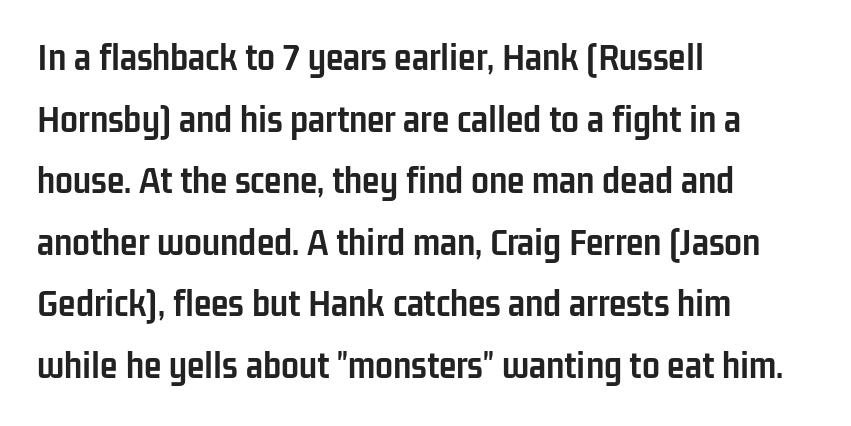
{"serif": "no", "italic": "no", "bold": "yes", "weight": "semibold", "width": "condensed", "stroke_contrast": "low", "x_height": "medium", "monospaced": "no", "underline": "no", "align": "left", "line_spacing": "normal", "line_spacing_ratio": 1.54, "letter_spacing": "normal", "letter_spacing_em": 0.0, "glyph_px": 40}
